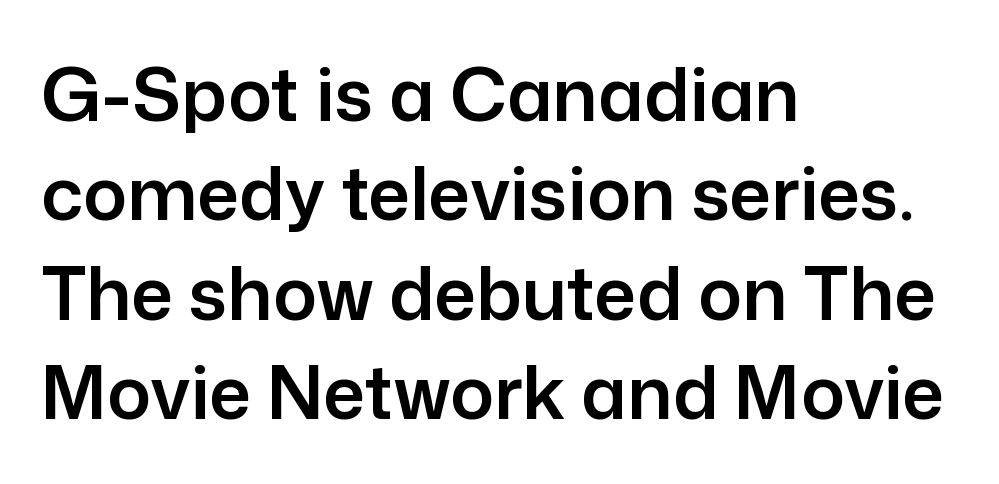
Q: Is the text italic (slanted)? A: No, it is upright.
Q: Is the typeface a serif or a sans-serif typeface? A: Sans-serif.
Q: Is the text underlined? A: No.
Q: How is the paragraph aligned? A: Left-aligned.
Q: Is the spacing between letters normal or unusually wide? A: Normal.
Q: Is the spacing between lines tight, normal or loose? A: Normal.
Q: Width (condensed, normal, or wide)? A: Normal.
Q: Stroke contrast? A: Low.
Q: x-height? A: Medium.
Q: Monospaced? A: No.
